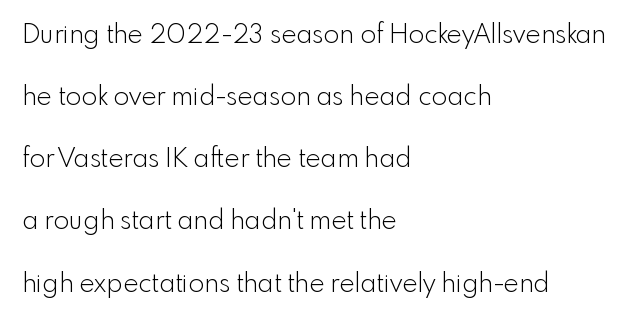
Q: Is the text bold? A: No.
Q: Is the text italic (slanted)? A: No, it is upright.
Q: Is the text underlined? A: No.
Q: How is the paragraph aligned? A: Left-aligned.
Q: Is the spacing between letters normal or unusually wide? A: Normal.
Q: Is the spacing between lines tight, normal or loose? A: Loose.
